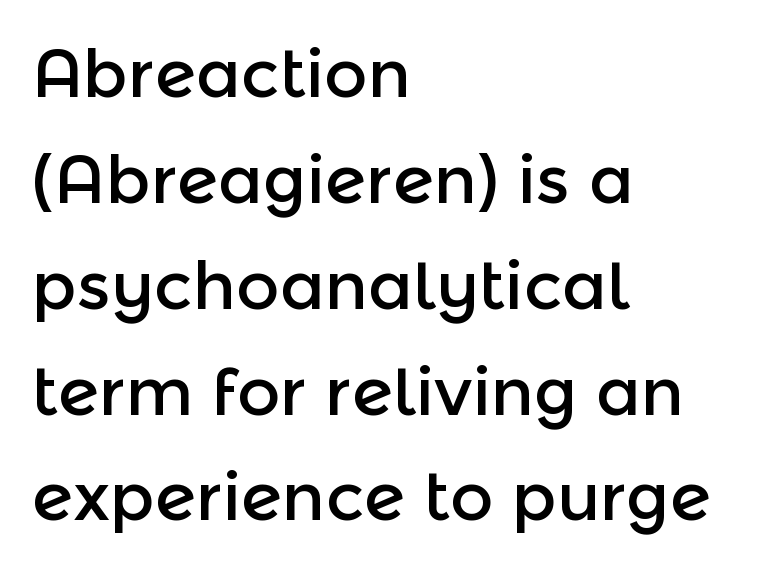
The image shows 67 px sans-serif type, upright; set left-aligned, normal line spacing (1.58x), normal letter spacing, not underlined; a medium x-height.
